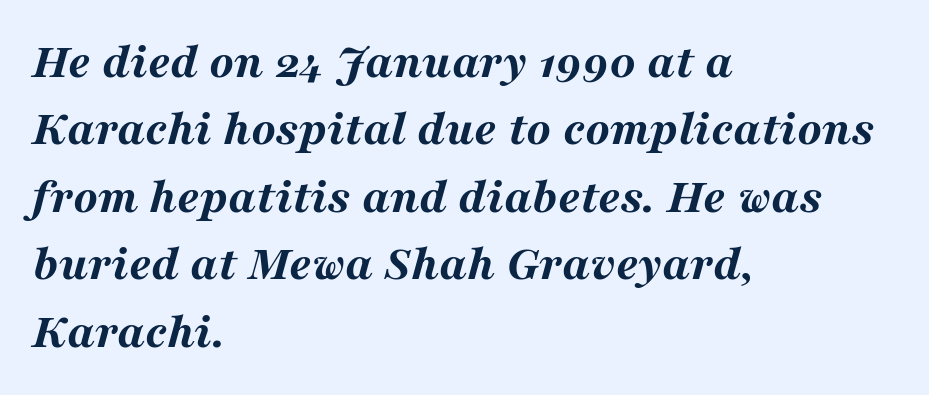
Would a proofreader flag this as italicized? Yes. Underlining? Definitely not there. Interline gaps are of average width in this sample. This is heavy type, rendered in bold. Standard letterfit; no display-style spreading of the glyphs. Each line starts at the same left margin while the right side varies.
